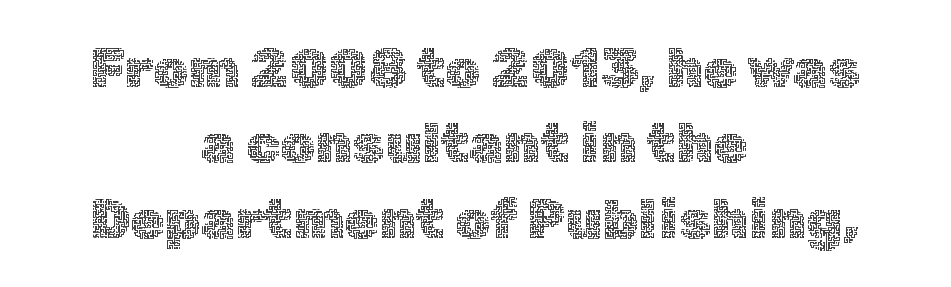
The letters stand upright; this is a roman face. Compared with a typical body face, this is equally light or lighter still. The rag falls on both sides of this text block equally. Varying glyph widths throughout — classic text-font behaviour. Lines of text with bare space underneath. The tracking reads as untouched default to a designer's eye.
